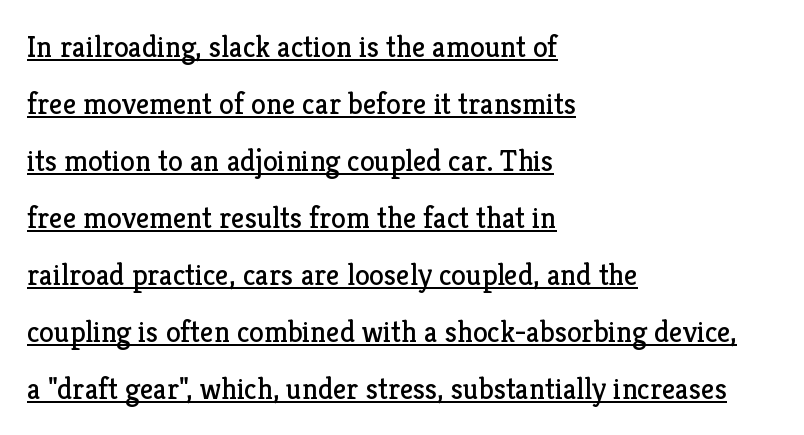
{"serif": "yes", "italic": "no", "bold": "no", "weight": "regular", "width": "normal", "stroke_contrast": "low", "x_height": "medium", "monospaced": "no", "underline": "yes", "align": "left", "line_spacing": "loose", "line_spacing_ratio": 1.9, "letter_spacing": "normal", "letter_spacing_em": 0.0, "glyph_px": 30}
